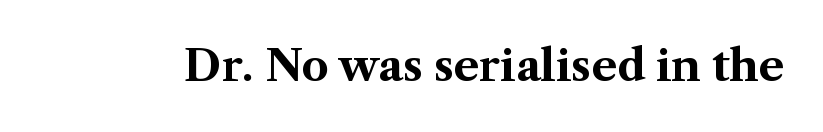
Q: Is the text bold? A: Yes.
Q: Is the text italic (slanted)? A: No, it is upright.
Q: Is the typeface a serif or a sans-serif typeface? A: Serif.
Q: Is the text underlined? A: No.
Q: Is the spacing between letters normal or unusually wide? A: Normal.
Q: Width (condensed, normal, or wide)? A: Normal.
Q: Stroke contrast? A: Medium.
Q: x-height? A: Medium.
Q: Monospaced? A: No.
